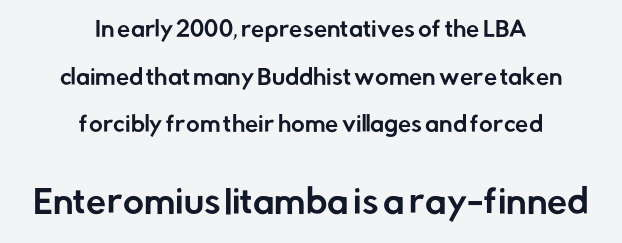
The image shows 32 px sans-serif type, upright; set centered, loose line spacing (2.27x), normal letter spacing, not underlined; the second (bottom) block is 1.52x larger; low stroke contrast and a medium x-height.
